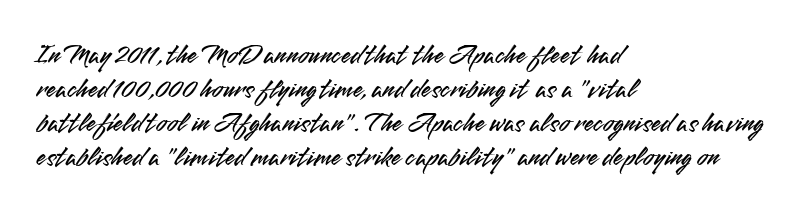
Type style note: lacks serifs. Each row of text sits above clean, open space. Default kerning and tracking; the words read as compact shapes. The text block is weighted toward the left margin, trailing off unevenly rightward. Think of a printed novel: that variable character pitch is what you see here.
